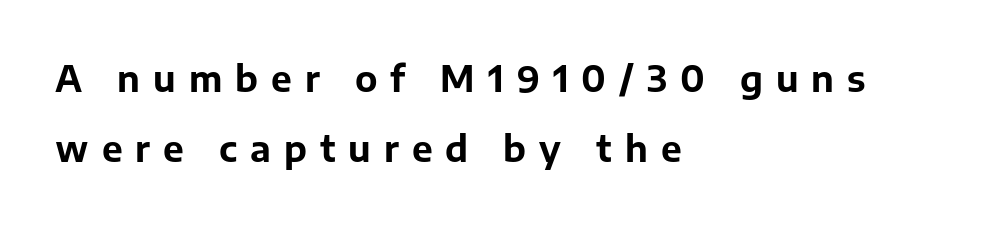
Q: Is the text bold? A: Yes.
Q: Is the text italic (slanted)? A: No, it is upright.
Q: Is the typeface a serif or a sans-serif typeface? A: Sans-serif.
Q: Is the text underlined? A: No.
Q: How is the paragraph aligned? A: Left-aligned.
Q: Is the spacing between letters normal or unusually wide? A: Unusually wide.
Q: Is the spacing between lines tight, normal or loose? A: Loose.
Q: Width (condensed, normal, or wide)? A: Normal.
Q: Stroke contrast? A: Low.
Q: x-height? A: Medium.
Q: Monospaced? A: No.
